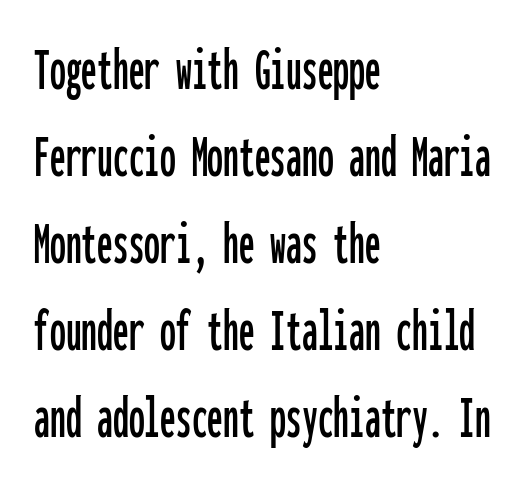
The image shows 63 px condensed sans-serif type, upright, monospaced; set left-aligned, normal line spacing (1.38x), normal letter spacing, not underlined; low stroke contrast and a medium x-height.
